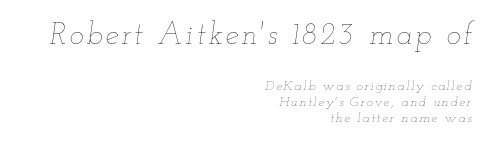
Size contrast runs from large at the top to small at the bottom. All the whitespace from short lines collects on the left. Here the designer chose a conventional face with non-uniform glyph widths. When letters slant like this, we call the style italic.
